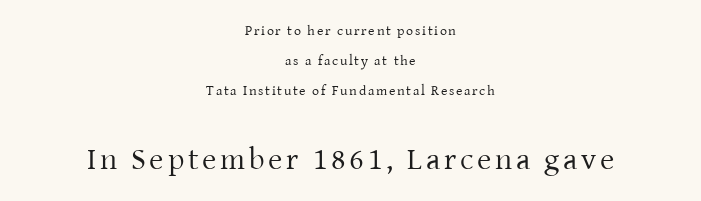
{"serif": "yes", "italic": "no", "bold": "no", "weight": "regular", "width": "normal", "stroke_contrast": "low", "x_height": "medium", "monospaced": "no", "underline": "no", "align": "center", "line_spacing": "loose", "line_spacing_ratio": 2.15, "larger_block": "second", "size_ratio": 2.21, "glyph_px": 31}
